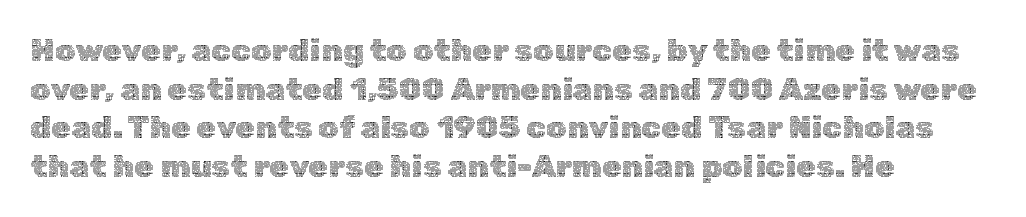
Q: Is the text bold? A: No.
Q: Is the text italic (slanted)? A: No, it is upright.
Q: Is the text underlined? A: No.
Q: How is the paragraph aligned? A: Left-aligned.
Q: Is the spacing between letters normal or unusually wide? A: Normal.
Q: Width (condensed, normal, or wide)? A: Normal.
Q: x-height? A: Medium.
Q: Monospaced? A: No.
